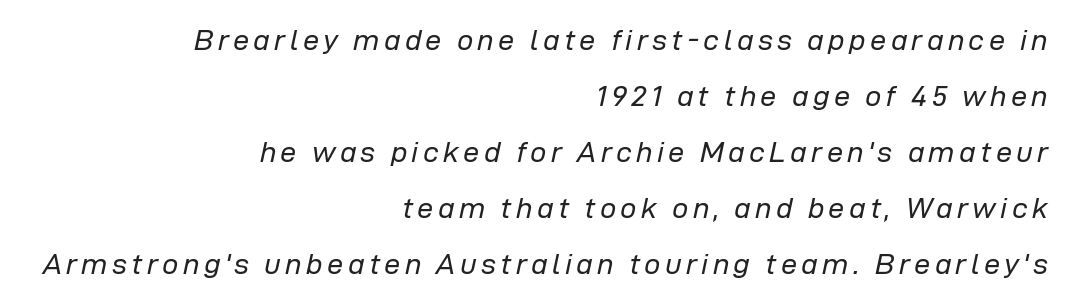
Q: Is the text bold? A: No.
Q: Is the text italic (slanted)? A: Yes, it leans right by about 12 degrees.
Q: Is the text underlined? A: No.
Q: How is the paragraph aligned? A: Right-aligned.
Q: Is the spacing between lines tight, normal or loose? A: Loose.
Q: Width (condensed, normal, or wide)? A: Normal.
Q: Stroke contrast? A: Low.
Q: x-height? A: Medium.
Q: Monospaced? A: No.
